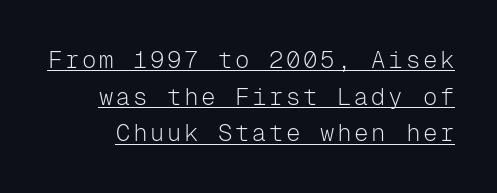
Baseline-to-baseline distance is the conventional proportion of letter height. Is there any slant? The stems are plumb. Stems and bowls with no extra thickness — not bold. These characters rest on top of a visible drawn line.
